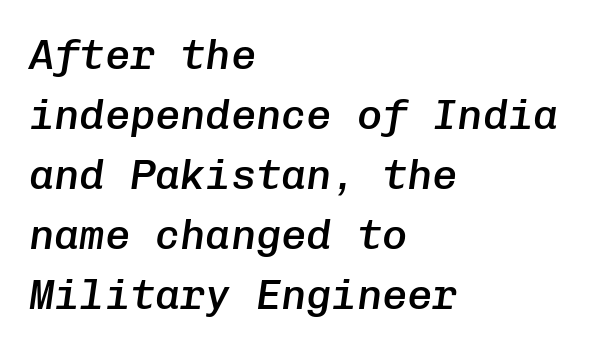
Is the letter spacing exaggerated? No — it looks like the ordinary default. Visually the block forms a straight wall on the left and a jagged coastline on the right. The face used here is a semibold: visibly heavier than regular, lighter than bold. Every character sits at an angle, as italics do. A typesetter would call this monospace, since all characters share one set width. Clear beneath every line of the passage.
